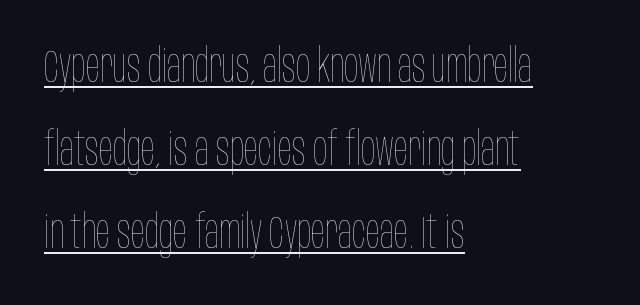
{"italic": "no", "bold": "no", "weight": "thin", "width": "condensed", "stroke_contrast": "low", "x_height": "large", "monospaced": "no", "underline": "yes", "align": "left", "line_spacing_ratio": 1.77, "letter_spacing": "normal", "letter_spacing_em": 0.0, "glyph_px": 47}
